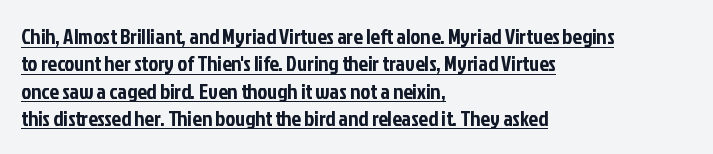
{"italic": "no", "underline": "yes", "align": "left", "line_spacing": "normal", "line_spacing_ratio": 1.3, "letter_spacing": "normal", "letter_spacing_em": 0.0, "glyph_px": 21}
